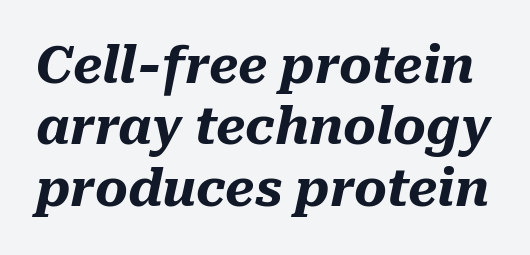
Does the weight exceed regular? Yes, all the way to bold. Is the letter spacing exaggerated? No — it looks like the ordinary default. In terms of posture, this sample is oblique. The strip under each line holds only bare page.
